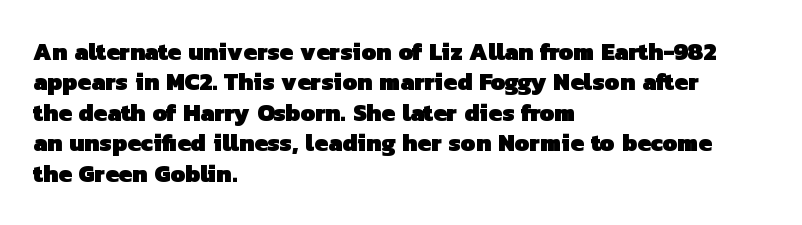
{"bold": "yes", "underline": "no", "align": "left", "line_spacing": "normal", "line_spacing_ratio": 1.27, "letter_spacing": "normal", "letter_spacing_em": 0.0, "glyph_px": 24}
